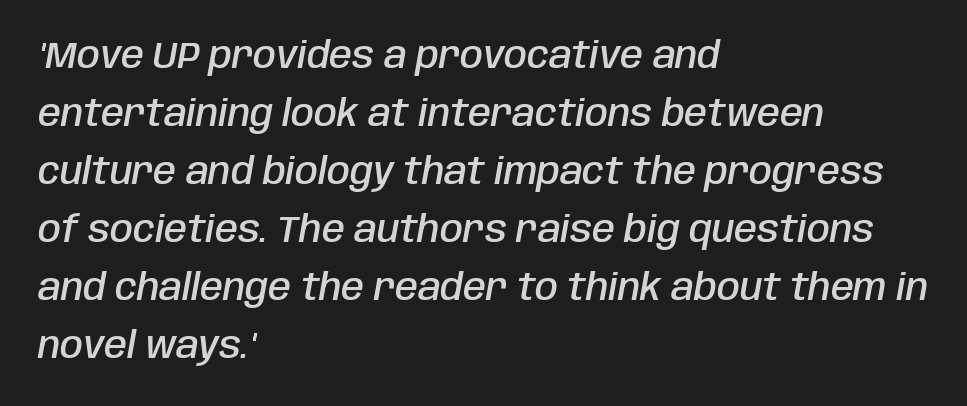
These words are printed semibold, heavier than regular yet not bold. Horizontally, the lines are justified to the leading edge only. A clean baseline with only descenders dipping below it. A typesetter would call this zero additional tracking. Is this a fixed-width face? No — the glyphs have proportional, varying widths.
